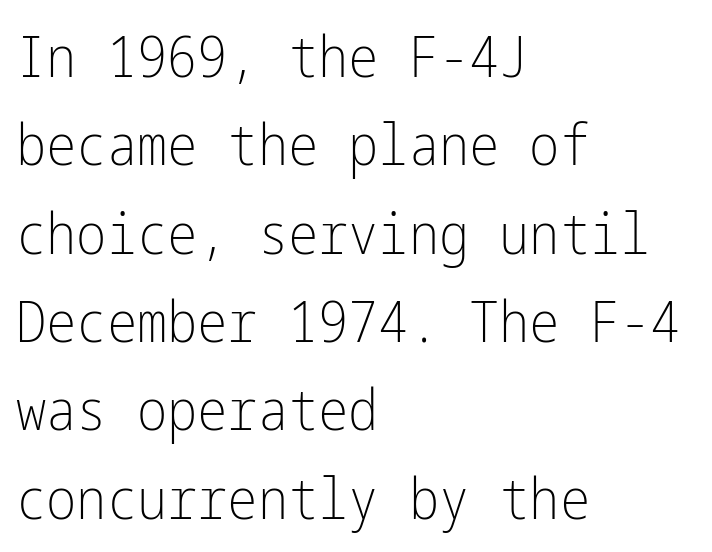
The typeface chosen for these lines omits serifs. The face looks like a standard text weight, possibly lighter. The axis of the letterforms is exactly vertical. These lines are set flush left with a ragged right edge.
